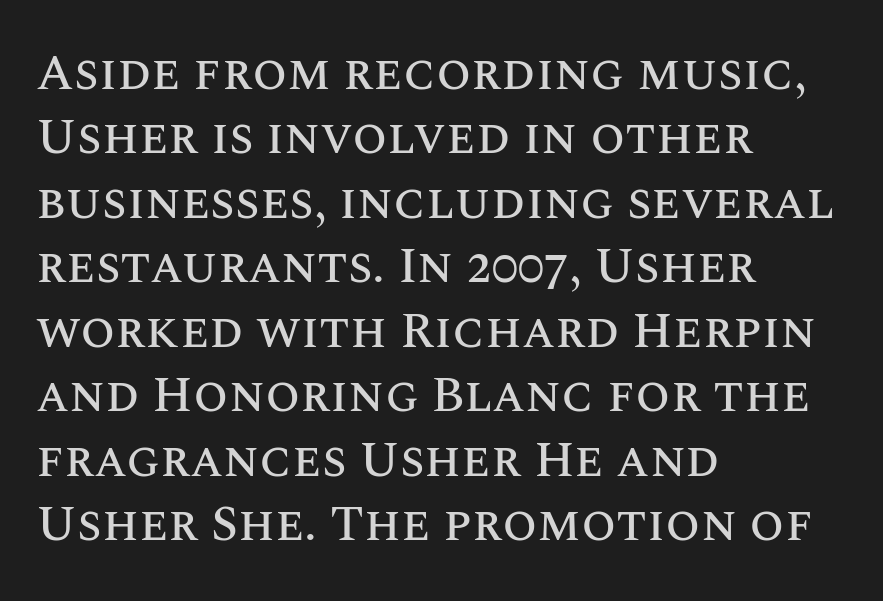
{"italic": "no", "width": "normal", "stroke_contrast": "medium", "x_height": "large", "monospaced": "no", "underline": "no", "align": "left", "line_spacing": "normal", "line_spacing_ratio": 1.29, "letter_spacing": "normal", "letter_spacing_em": 0.0, "glyph_px": 50}
